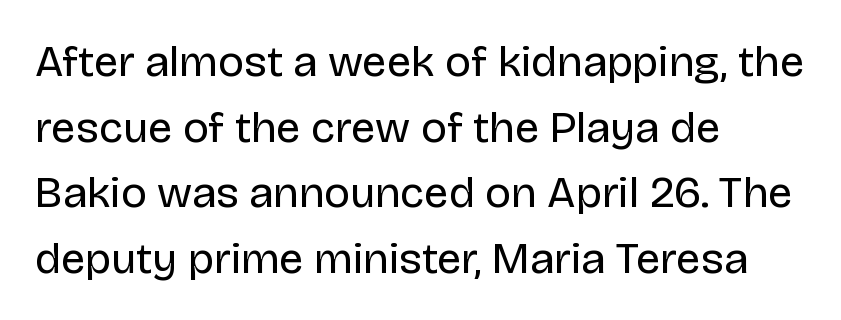
Q: Is the text bold? A: No.
Q: Is the text italic (slanted)? A: No, it is upright.
Q: Is the typeface a serif or a sans-serif typeface? A: Sans-serif.
Q: Is the text underlined? A: No.
Q: How is the paragraph aligned? A: Left-aligned.
Q: Is the spacing between letters normal or unusually wide? A: Normal.
Q: Is the spacing between lines tight, normal or loose? A: Normal.
Q: Width (condensed, normal, or wide)? A: Normal.
Q: Stroke contrast? A: Low.
Q: x-height? A: Large.
Q: Monospaced? A: No.
